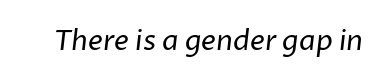
Descenders hang freely into open space. You could call the tracking neutral — neither tight nor loose. A typesetter would label this face a sans. Character widths vary here, with narrow letters taking less room than wide ones. Stems and bowls with no extra thickness — not bold.
